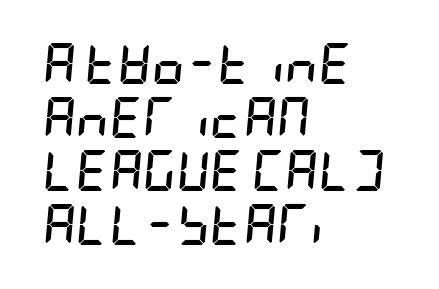
Q: Is the text bold? A: Yes.
Q: Is the text italic (slanted)? A: Yes, it leans right by about 5 degrees.
Q: Is the text underlined? A: No.
Q: How is the paragraph aligned? A: Left-aligned.
Q: Is the spacing between letters normal or unusually wide? A: Normal.
Q: Is the spacing between lines tight, normal or loose? A: Normal.
Q: Width (condensed, normal, or wide)? A: Condensed.
Q: Stroke contrast? A: Low.
Q: x-height? A: Large.
